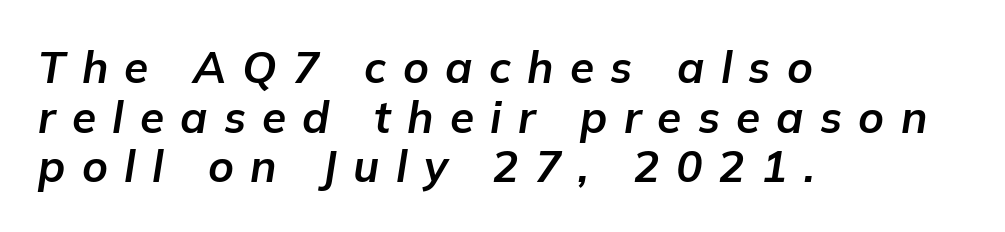
{"italic": "yes", "lean": "right", "slant_degrees": 9, "bold": "yes", "weight": "bold", "width": "normal", "stroke_contrast": "low", "x_height": "medium", "monospaced": "no", "underline": "no", "align": "left", "line_spacing": "tight", "line_spacing_ratio": 1.13, "letter_spacing": "wide", "letter_spacing_em": 0.37, "glyph_px": 44}
